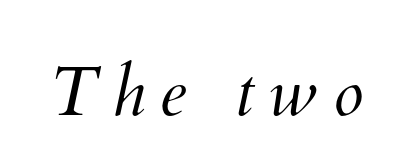
Q: Is the text bold? A: No.
Q: Is the text underlined? A: No.
Q: Is the spacing between letters normal or unusually wide? A: Unusually wide.
Q: Width (condensed, normal, or wide)? A: Normal.
Q: Stroke contrast? A: Medium.
Q: x-height? A: Small.
Q: Monospaced? A: No.
